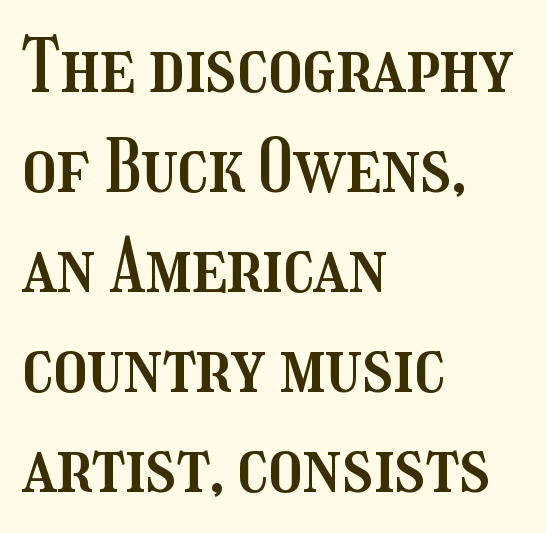
The axis of the letterforms is exactly vertical. This block has exactly the height ordinary leading produces. The text block is weighted toward the left margin, trailing off unevenly rightward. Check under the words: just untouched page. Proportional: the letters do not fall into vertical columns. The tracking reads as untouched default to a designer's eye.
